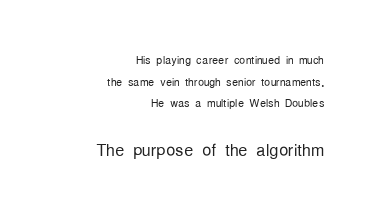
Normally led — the rows are evenly, conventionally spaced. The composition opens small and finishes big. Tall strokes in this sample are plumb rather than angled. Each stroke keeps to a modest, everyday thickness or less. The specimen omits any rule beneath the text block's lines. These lines keep a tight, regular rhythm from letter to letter.
